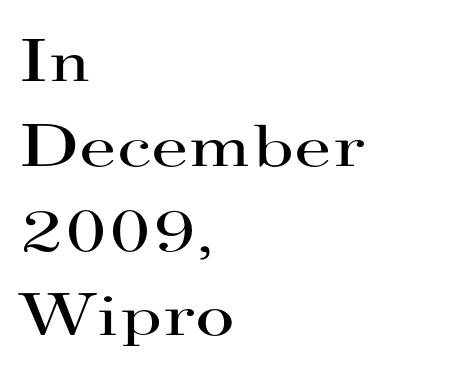
Q: Is the text bold? A: No.
Q: Is the text italic (slanted)? A: No, it is upright.
Q: Is the typeface a serif or a sans-serif typeface? A: Serif.
Q: Is the text underlined? A: No.
Q: How is the paragraph aligned? A: Left-aligned.
Q: Is the spacing between letters normal or unusually wide? A: Normal.
Q: Is the spacing between lines tight, normal or loose? A: Normal.
Q: Width (condensed, normal, or wide)? A: Wide.
Q: Stroke contrast? A: High.
Q: x-height? A: Small.
Q: Monospaced? A: No.
